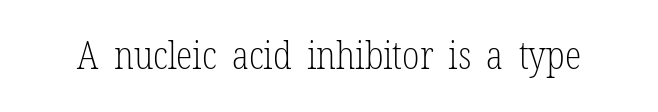
Q: Is the text bold? A: No.
Q: Is the text italic (slanted)? A: No, it is upright.
Q: Is the typeface a serif or a sans-serif typeface? A: Serif.
Q: Is the text underlined? A: No.
Q: Is the spacing between letters normal or unusually wide? A: Normal.
Q: Width (condensed, normal, or wide)? A: Condensed.
Q: Stroke contrast? A: Low.
Q: x-height? A: Medium.
Q: Monospaced? A: No.
